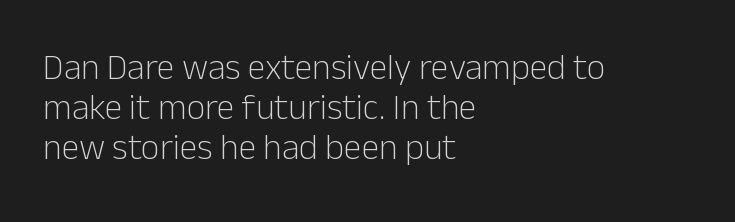
Q: Is the text bold? A: No.
Q: Is the text italic (slanted)? A: No, it is upright.
Q: Is the typeface a serif or a sans-serif typeface? A: Sans-serif.
Q: Is the text underlined? A: No.
Q: How is the paragraph aligned? A: Left-aligned.
Q: Is the spacing between letters normal or unusually wide? A: Normal.
Q: Is the spacing between lines tight, normal or loose? A: Tight.
Q: Width (condensed, normal, or wide)? A: Normal.
Q: Stroke contrast? A: Low.
Q: x-height? A: Medium.
Q: Monospaced? A: No.
